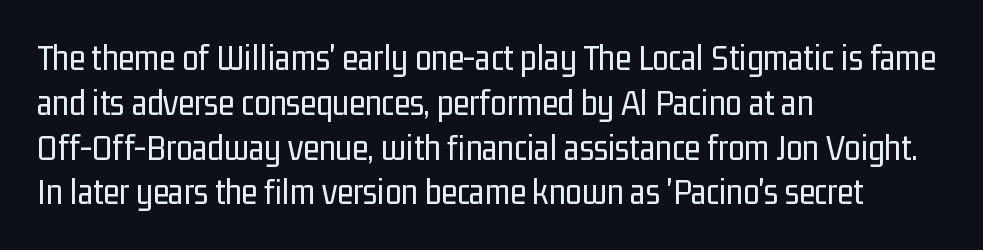
The image shows 37 px regular-weight, condensed sans-serif type, upright; set left-aligned, line spacing 1.21x, normal letter spacing, not underlined; low stroke contrast and a medium x-height.
